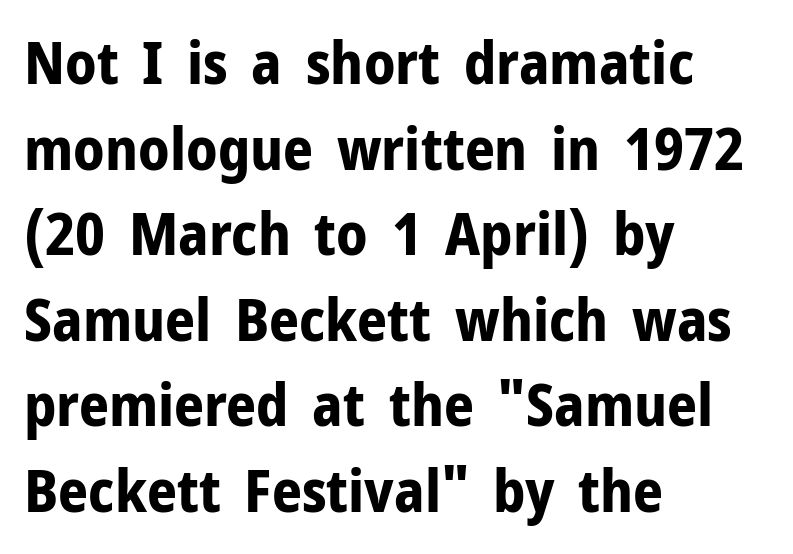
Quick note: interline space is typical. The zone under the glyphs is completely vacant. The typography opts for an upright posture over an oblique one. The characters look thick and weighty, a clear bold.
